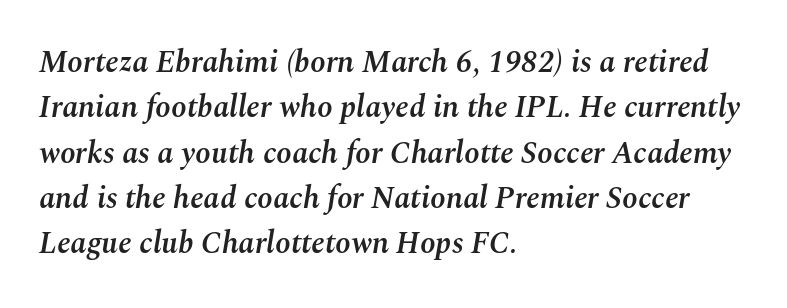
{"italic": "yes", "lean": "right", "slant_degrees": 10, "bold": "semi", "weight": "semibold", "width": "normal", "stroke_contrast": "medium", "x_height": "medium", "monospaced": "no", "underline": "no", "align": "left", "line_spacing": "normal", "line_spacing_ratio": 1.46, "letter_spacing": "normal", "letter_spacing_em": 0.0, "glyph_px": 31}
